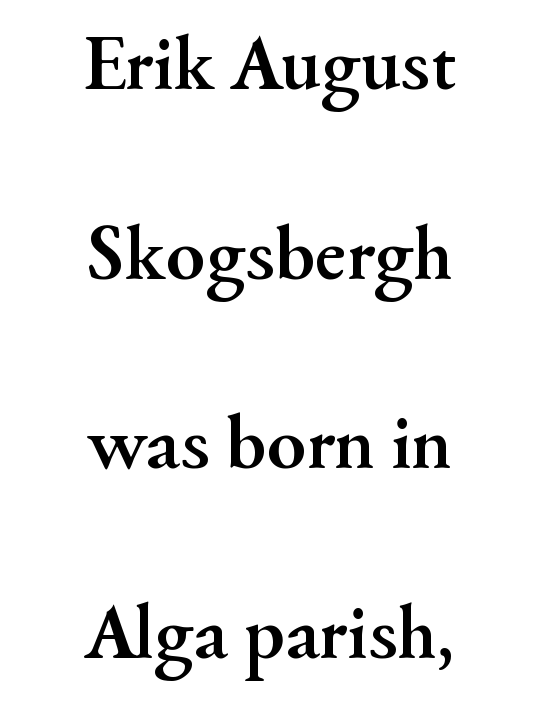
The image shows 79 px semibold serif type, upright; set centered, loose line spacing (2.4x), normal letter spacing, not underlined; medium stroke contrast and a small x-height.
